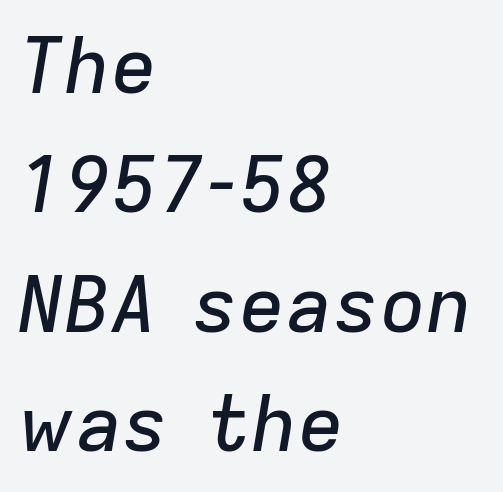
{"italic": "yes", "lean": "right", "slant_degrees": 9, "width": "normal", "stroke_contrast": "low", "x_height": "medium", "monospaced": "no", "underline": "no", "align": "left", "line_spacing": "normal", "line_spacing_ratio": 1.53, "letter_spacing": "normal", "letter_spacing_em": 0.0, "glyph_px": 78}
